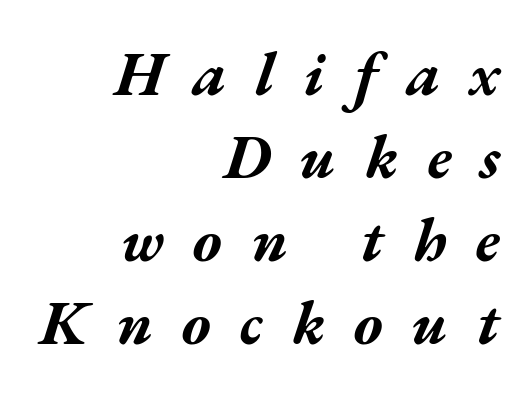
The image shows 62 px bold, wide type, italic (leaning right); set right-aligned, normal line spacing (1.34x), unusually wide letter spacing (+0.47 em), not underlined; medium stroke contrast and a medium x-height.
